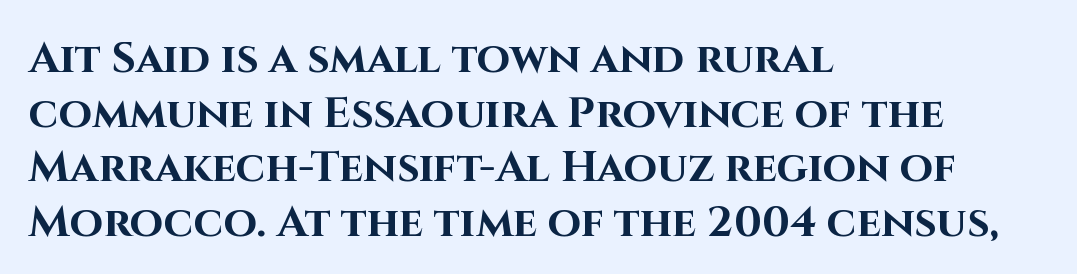
The image shows 43 px bold sans-serif type, upright; set left-aligned, normal line spacing (1.27x), normal letter spacing, not underlined; high stroke contrast and a large x-height.
